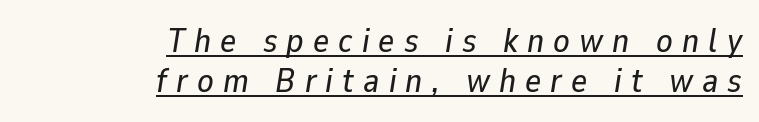
{"italic": "yes", "lean": "right", "slant_degrees": 9, "width": "normal", "stroke_contrast": "low", "x_height": "medium", "monospaced": "no", "underline": "yes", "align": "right", "line_spacing_ratio": 1.18, "letter_spacing": "wide", "letter_spacing_em": 0.27, "glyph_px": 34}
